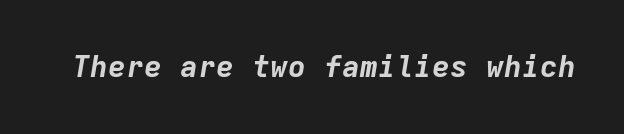
The image shows 30 px bold type, italic (leaning right), monospaced; set normal letter spacing, not underlined; low stroke contrast and a medium x-height.
